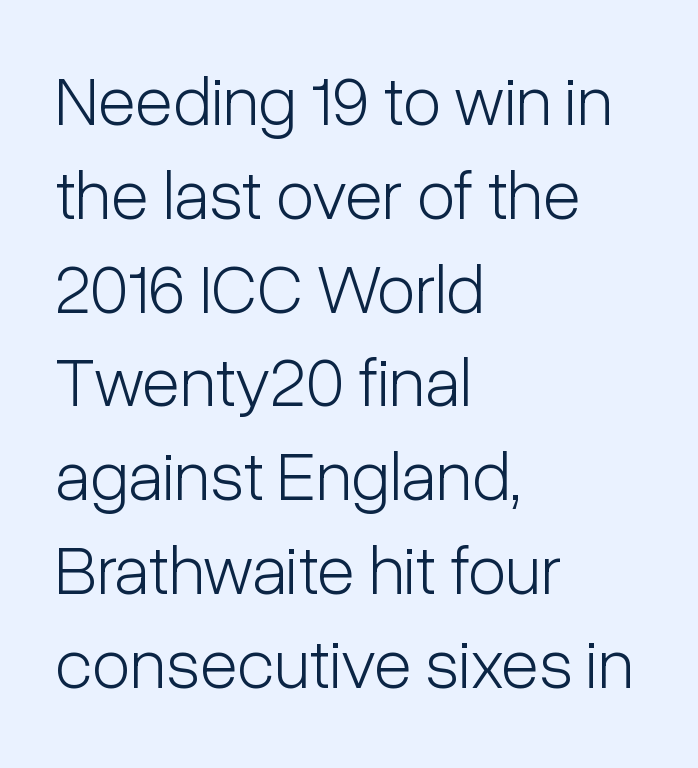
{"serif": "no", "italic": "no", "bold": "no", "weight": "light", "width": "condensed", "stroke_contrast": "low", "x_height": "medium", "monospaced": "no", "underline": "no", "align": "left", "line_spacing": "normal", "line_spacing_ratio": 1.34, "letter_spacing": "normal", "letter_spacing_em": 0.0, "glyph_px": 70}
